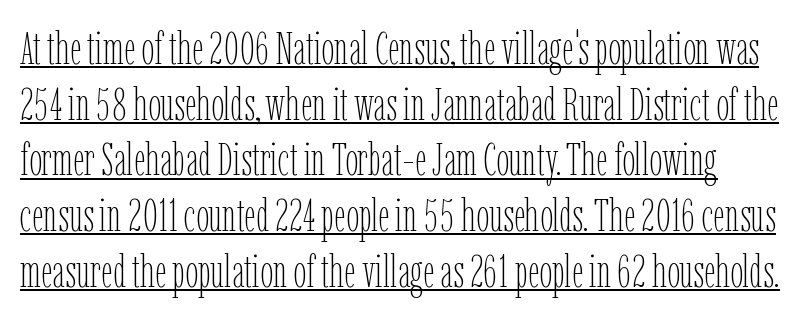
Q: Is the text bold? A: No.
Q: Is the text italic (slanted)? A: No, it is upright.
Q: Is the text underlined? A: Yes.
Q: Is the spacing between letters normal or unusually wide? A: Normal.
Q: Width (condensed, normal, or wide)? A: Condensed.
Q: Stroke contrast? A: Low.
Q: x-height? A: Medium.
Q: Monospaced? A: No.
